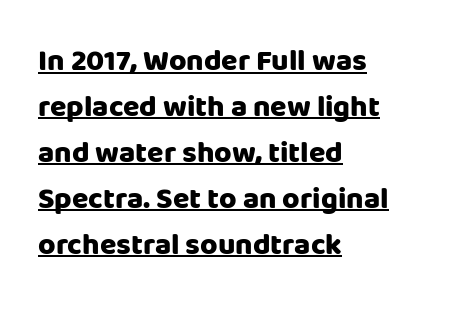
Q: Is the text bold? A: Yes.
Q: Is the text italic (slanted)? A: No, it is upright.
Q: Is the typeface a serif or a sans-serif typeface? A: Sans-serif.
Q: Is the text underlined? A: Yes.
Q: How is the paragraph aligned? A: Left-aligned.
Q: Is the spacing between letters normal or unusually wide? A: Normal.
Q: Is the spacing between lines tight, normal or loose? A: Normal.
Q: Width (condensed, normal, or wide)? A: Normal.
Q: Stroke contrast? A: Low.
Q: x-height? A: Large.
Q: Monospaced? A: No.
